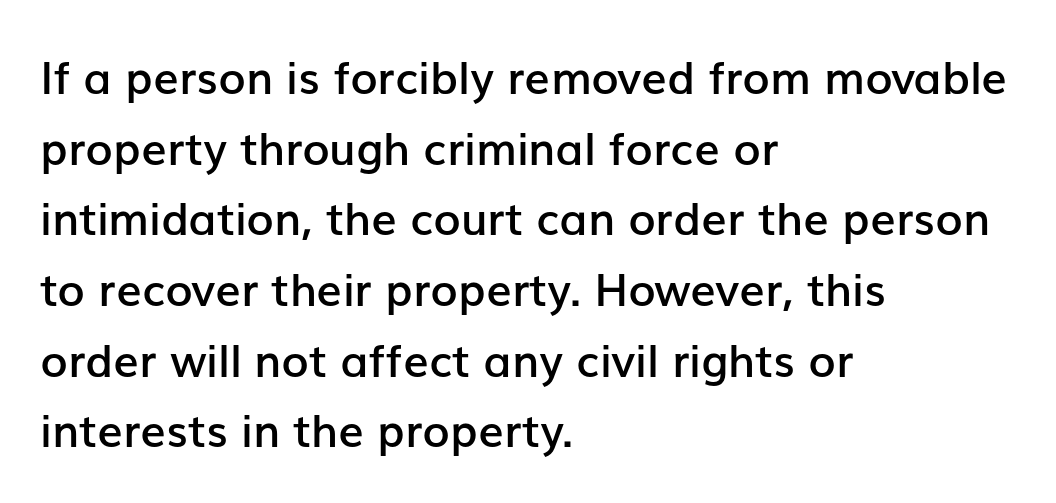
Q: Is the text bold? A: Semi-bold.
Q: Is the text italic (slanted)? A: No, it is upright.
Q: Is the typeface a serif or a sans-serif typeface? A: Sans-serif.
Q: Is the text underlined? A: No.
Q: How is the paragraph aligned? A: Left-aligned.
Q: Is the spacing between letters normal or unusually wide? A: Normal.
Q: Is the spacing between lines tight, normal or loose? A: Normal.
Q: Width (condensed, normal, or wide)? A: Normal.
Q: Stroke contrast? A: Low.
Q: x-height? A: Medium.
Q: Monospaced? A: No.
